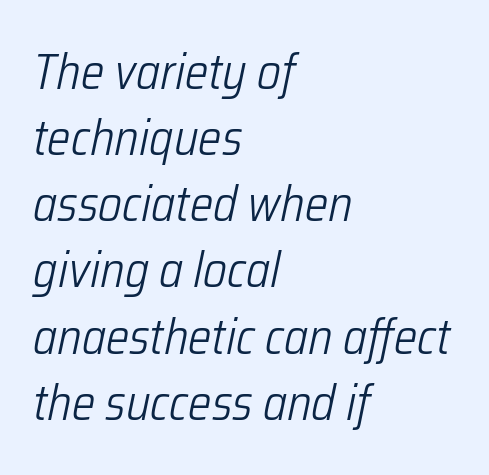
The image shows 49 px light, condensed type, italic (leaning right); set left-aligned, normal line spacing (1.35x), normal letter spacing, not underlined; low stroke contrast and a medium x-height.
